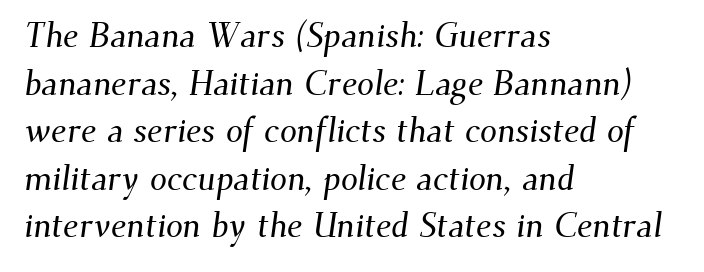
Q: Is the typeface a serif or a sans-serif typeface? A: Serif.
Q: Is the text underlined? A: No.
Q: How is the paragraph aligned? A: Left-aligned.
Q: Is the spacing between letters normal or unusually wide? A: Normal.
Q: Is the spacing between lines tight, normal or loose? A: Normal.
Q: Width (condensed, normal, or wide)? A: Normal.
Q: Stroke contrast? A: Medium.
Q: x-height? A: Small.
Q: Monospaced? A: No.
